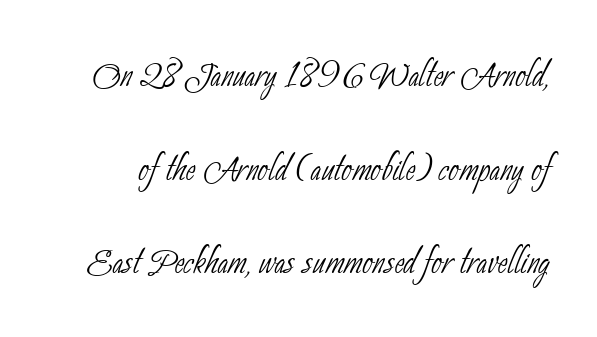
The image shows 47 px thin, condensed sans-serif type; set loose line spacing (1.99x), normal letter spacing, not underlined; low stroke contrast and a small x-height.
